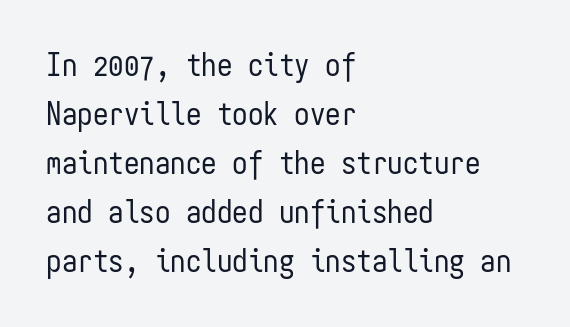
The image shows 31 px regular-weight, condensed sans-serif type, upright, monospaced; set left-aligned, normal line spacing (1.58x), normal letter spacing, not underlined; low stroke contrast and a medium x-height.
